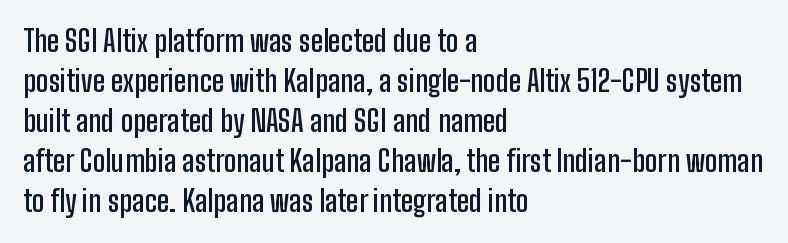
The image shows 29 px semibold, condensed sans-serif type, upright; set left-aligned, normal line spacing (1.38x), normal letter spacing, not underlined; low stroke contrast and a medium x-height.
